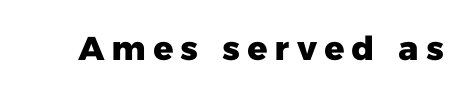
{"serif": "no", "bold": "yes", "weight": "heavy", "width": "normal", "stroke_contrast": "low", "x_height": "medium", "monospaced": "no", "underline": "no", "letter_spacing": "wide", "letter_spacing_em": 0.2, "glyph_px": 33}
